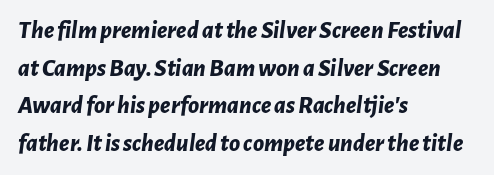
{"italic": "yes", "lean": "right", "slant_degrees": 7, "bold": "yes", "underline": "no", "align": "left", "line_spacing": "normal", "line_spacing_ratio": 1.51, "letter_spacing": "normal", "letter_spacing_em": 0.0, "glyph_px": 25}
